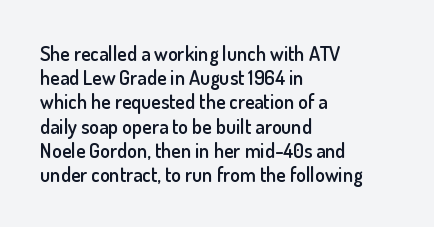
Decoration check: the copy has no underline. A typesetter would mark this as roman, not italic. The letters sit at their default tracking, neither squeezed nor spread. Each line starts at the same left margin while the right side varies. Each glyph is drawn with semibold strokes, heavier than normal yet not fully bold.
